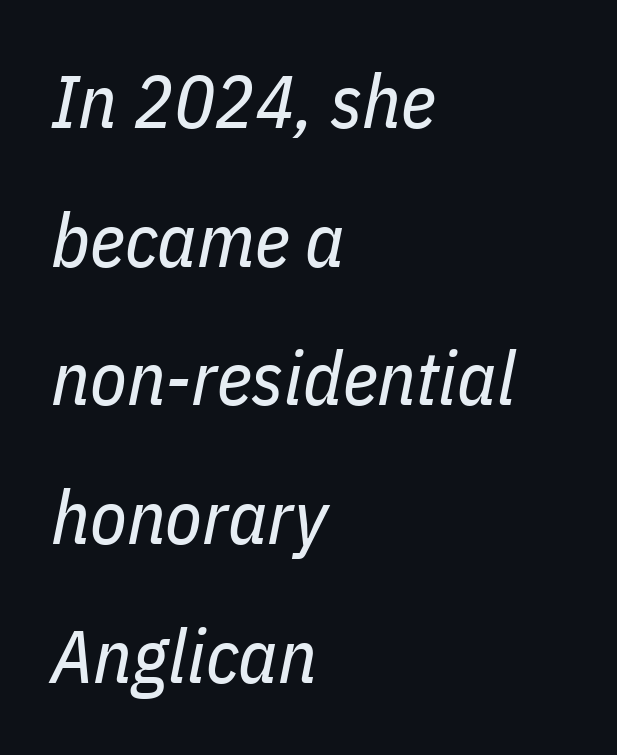
Q: Is the text bold? A: No.
Q: Is the text italic (slanted)? A: Yes, it leans right by about 11 degrees.
Q: Is the text underlined? A: No.
Q: How is the paragraph aligned? A: Left-aligned.
Q: Is the spacing between letters normal or unusually wide? A: Normal.
Q: Width (condensed, normal, or wide)? A: Condensed.
Q: Stroke contrast? A: Low.
Q: x-height? A: Medium.
Q: Monospaced? A: No.
